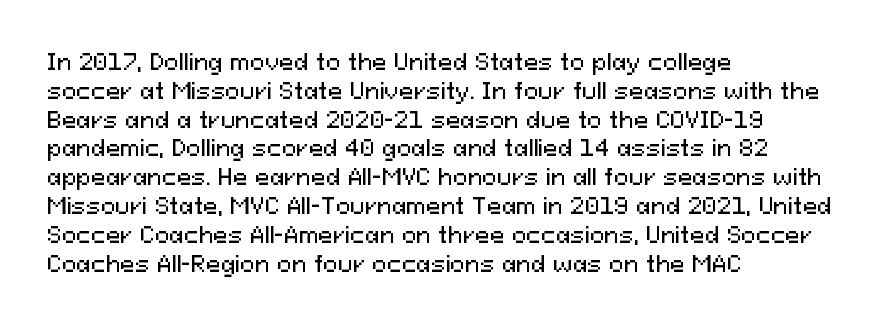
The image shows 22 px text type, upright; set left-aligned, normal line spacing (1.31x), normal letter spacing, not underlined.
